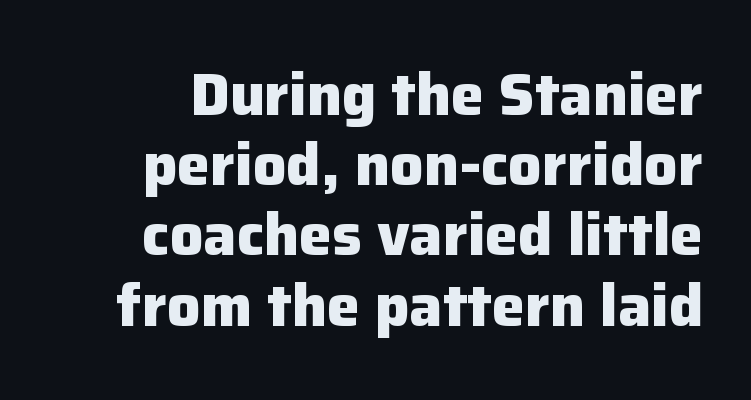
The image shows 59 px heavy sans-serif type, upright; set line spacing 1.19x, normal letter spacing, not underlined; low stroke contrast and a medium x-height.
